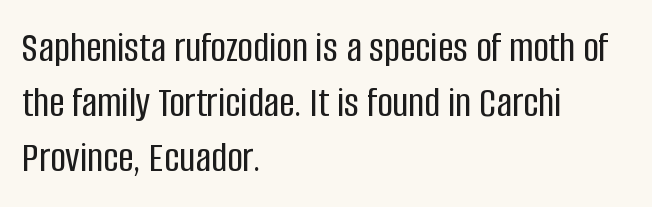
The image shows 43 px condensed sans-serif type, upright; set left-aligned, normal line spacing (1.28x), normal letter spacing, not underlined; low stroke contrast and a large x-height.
